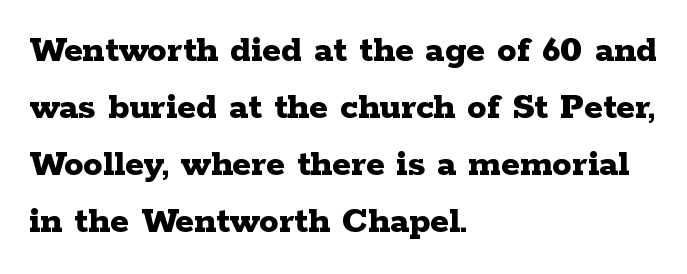
The image shows 39 px bold, wide serif type, upright; set left-aligned, normal line spacing (1.46x), normal letter spacing, not underlined; low stroke contrast and a medium x-height.
